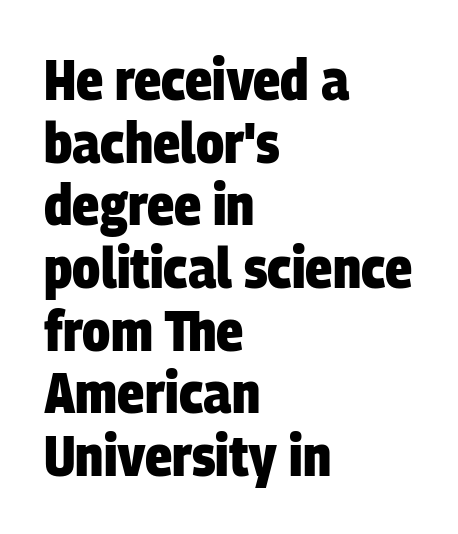
The image shows 57 px heavy, condensed sans-serif type; set left-aligned, tight line spacing (1.1x), normal letter spacing, not underlined; low stroke contrast and a large x-height.
